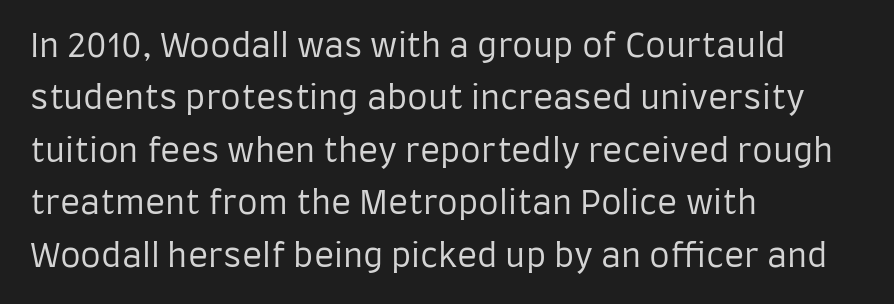
Q: Is the text bold? A: No.
Q: Is the text italic (slanted)? A: No, it is upright.
Q: Is the typeface a serif or a sans-serif typeface? A: Sans-serif.
Q: Is the text underlined? A: No.
Q: How is the paragraph aligned? A: Left-aligned.
Q: Is the spacing between letters normal or unusually wide? A: Normal.
Q: Is the spacing between lines tight, normal or loose? A: Normal.
Q: Width (condensed, normal, or wide)? A: Condensed.
Q: Stroke contrast? A: Low.
Q: x-height? A: Large.
Q: Monospaced? A: No.
